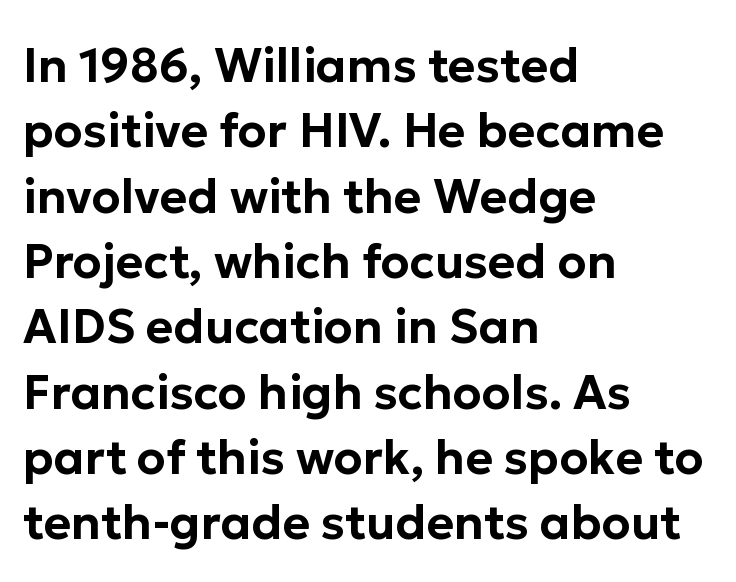
The image shows 47 px sans-serif type, upright; set left-aligned, normal line spacing (1.39x), normal letter spacing, not underlined; low stroke contrast and a medium x-height.
